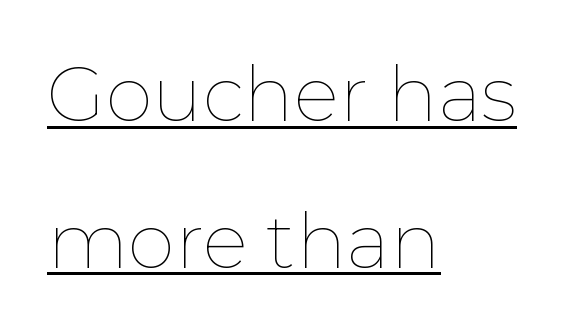
The image shows 76 px thin type, upright; set left-aligned, loose line spacing (1.93x), normal letter spacing, underlined; low stroke contrast and a medium x-height.
